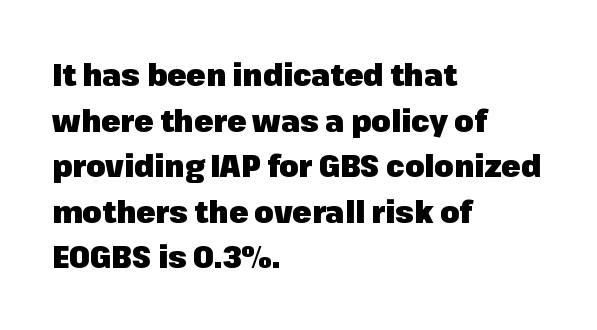
The image shows 31 px heavy sans-serif type, upright; set left-aligned, normal line spacing (1.47x), normal letter spacing, not underlined; low stroke contrast and a medium x-height.
